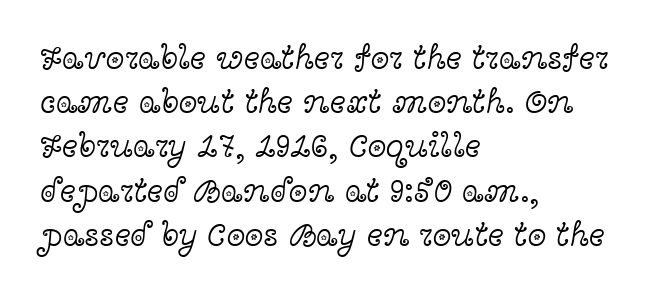
Q: Is the text bold? A: No.
Q: Is the text italic (slanted)? A: Yes.
Q: Is the typeface a serif or a sans-serif typeface? A: Serif.
Q: Is the text underlined? A: No.
Q: How is the paragraph aligned? A: Left-aligned.
Q: Is the spacing between letters normal or unusually wide? A: Normal.
Q: Is the spacing between lines tight, normal or loose? A: Normal.
Q: Width (condensed, normal, or wide)? A: Wide.
Q: x-height? A: Medium.
Q: Monospaced? A: No.
